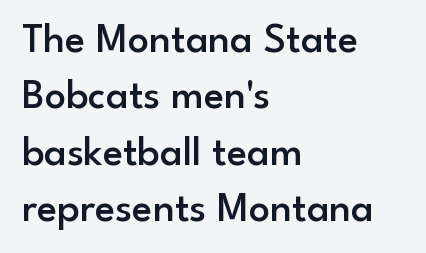
The image shows 42 px semibold sans-serif type, upright; set left-aligned, normal line spacing (1.34x), normal letter spacing, not underlined; low stroke contrast and a small x-height.
